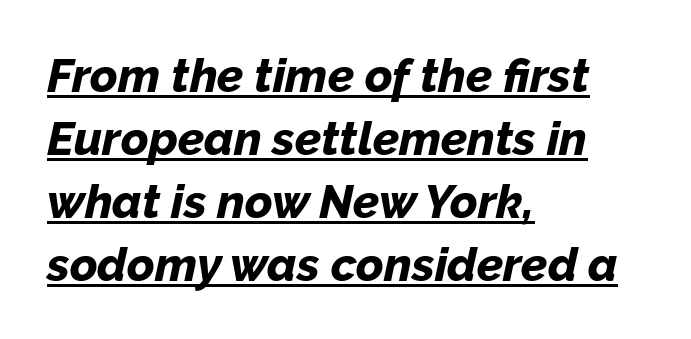
Q: Is the text bold? A: Yes.
Q: Is the text italic (slanted)? A: Yes, it leans right by about 12 degrees.
Q: Is the text underlined? A: Yes.
Q: How is the paragraph aligned? A: Left-aligned.
Q: Is the spacing between letters normal or unusually wide? A: Normal.
Q: Is the spacing between lines tight, normal or loose? A: Normal.
Q: Width (condensed, normal, or wide)? A: Normal.
Q: Stroke contrast? A: Low.
Q: x-height? A: Medium.
Q: Monospaced? A: No.
